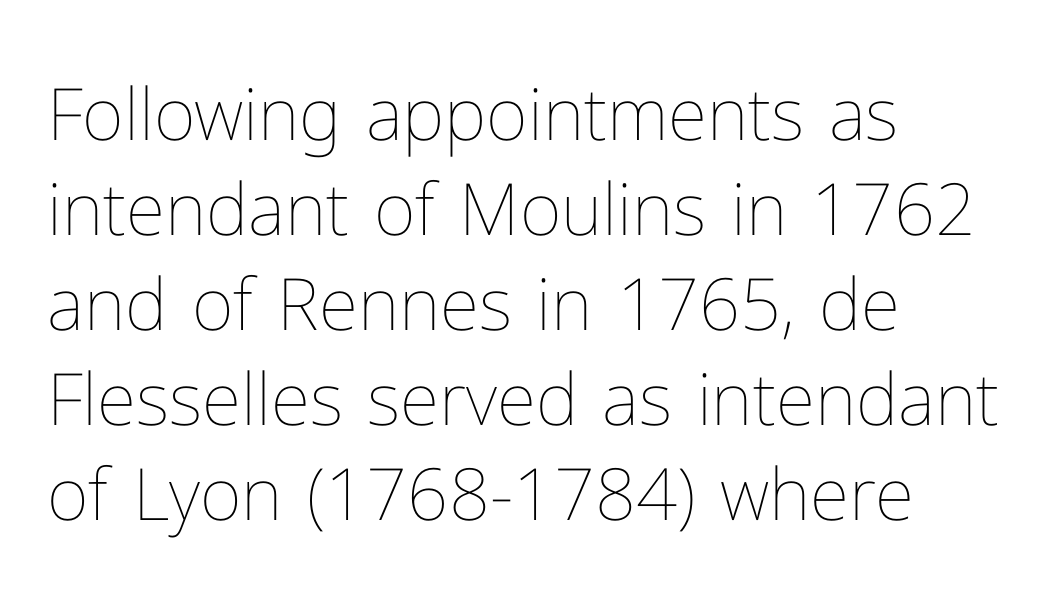
Stems here are at most as thick as an everyday book face. Leading matches the norm, producing a regular column. The space directly below the letters is spotless. Default kerning and tracking; the words read as compact shapes. These lines are set flush left with a ragged right edge. Is this a fixed-width face? No — the glyphs have proportional, varying widths.
